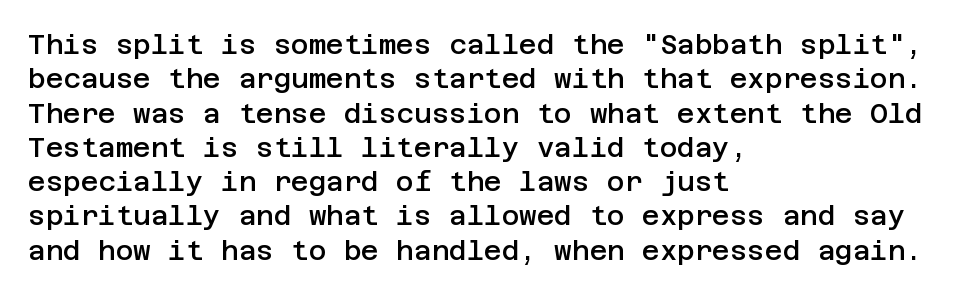
Left-aligned paragraph, ragged on the right. Nope, not italic — everything's standing straight. Strokes here are thickened, but only to semibold level. The leading is moderate, giving the passage an even texture.
